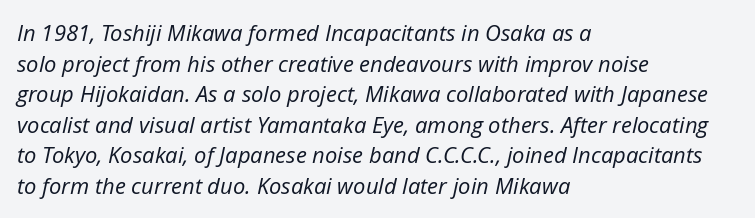
The image shows 22 px text type, italic (leaning right); set left-aligned, normal line spacing (1.39x), normal letter spacing, not underlined.
